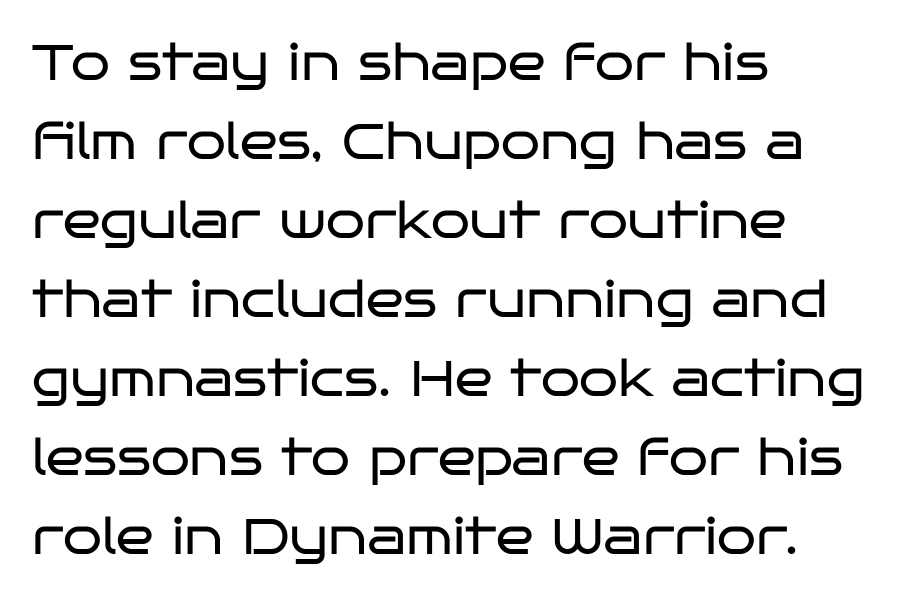
Do the characters align in a grid? No, the font is proportional. Rule under the text: the space is simply empty. Words appear dense and cohesive because spacing is normal. Letterform terminals end flat and unadorned throughout the passage.
